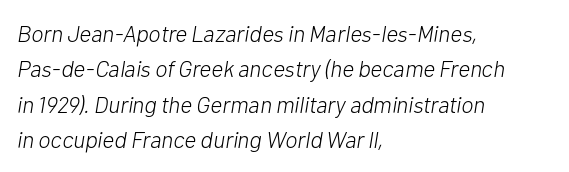
{"italic": "yes", "lean": "right", "slant_degrees": 10, "bold": "no", "underline": "no", "align": "left", "line_spacing": "normal", "line_spacing_ratio": 1.54, "letter_spacing": "normal", "letter_spacing_em": 0.0, "glyph_px": 23}
